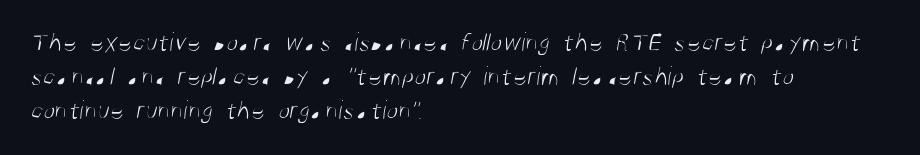
{"bold": "no", "underline": "no", "align": "left", "line_spacing": "normal", "line_spacing_ratio": 1.26, "letter_spacing": "normal", "letter_spacing_em": 0.0, "glyph_px": 27}
